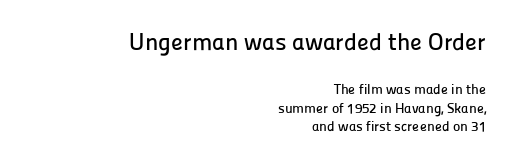
Unmarked baselines from the first word to the last. How would I describe the line gaps? Plain and ordinary. In terms of posture, this sample is upright. The lines are quadded right. In terms of letterspacing, this is plain default setting.
